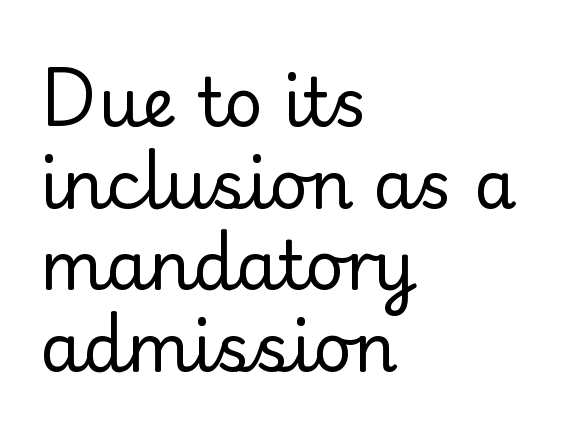
{"serif": "yes", "italic": "no", "bold": "no", "weight": "regular", "width": "normal", "stroke_contrast": "low", "x_height": "small", "monospaced": "no", "underline": "no", "align": "left", "line_spacing_ratio": 1.22, "letter_spacing": "normal", "letter_spacing_em": 0.0, "glyph_px": 67}
